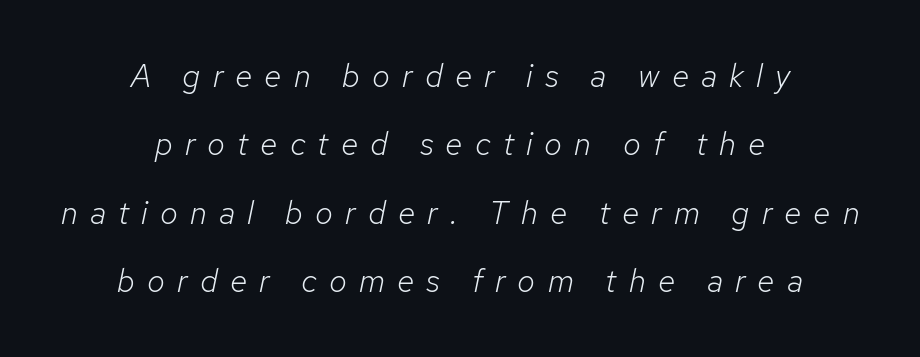
{"italic": "yes", "lean": "right", "slant_degrees": 12, "bold": "no", "weight": "light", "width": "normal", "stroke_contrast": "low", "x_height": "medium", "monospaced": "no", "underline": "no", "align": "center", "line_spacing": "loose", "line_spacing_ratio": 2.14, "letter_spacing": "wide", "letter_spacing_em": 0.38, "glyph_px": 32}
